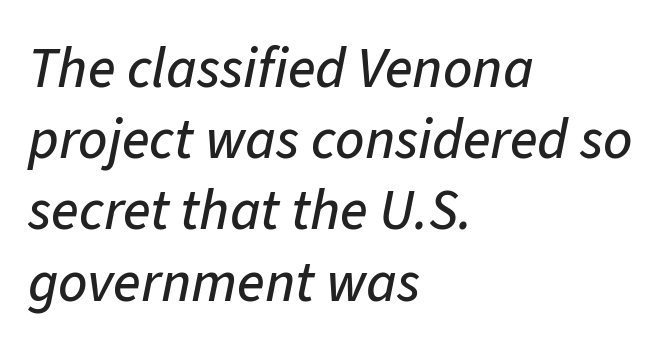
The image shows 57 px text type, italic (leaning right); set left-aligned, normal line spacing (1.25x), normal letter spacing, not underlined; low stroke contrast and a medium x-height.
